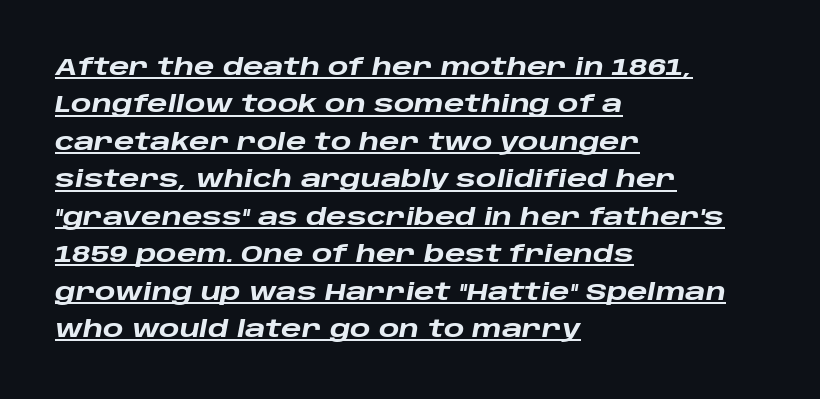
{"italic": "yes", "lean": "right", "slant_degrees": 10, "bold": "yes", "underline": "yes", "align": "left", "line_spacing": "normal", "line_spacing_ratio": 1.56, "letter_spacing": "normal", "letter_spacing_em": 0.0, "glyph_px": 24}
